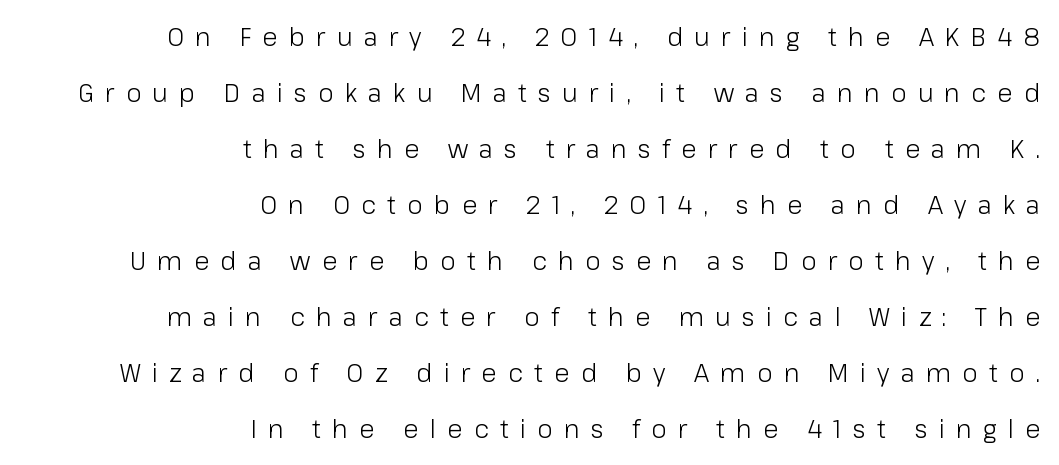
Q: Is the text bold? A: No.
Q: Is the text italic (slanted)? A: No, it is upright.
Q: Is the text underlined? A: No.
Q: How is the paragraph aligned? A: Right-aligned.
Q: Is the spacing between letters normal or unusually wide? A: Unusually wide.
Q: Is the spacing between lines tight, normal or loose? A: Loose.
